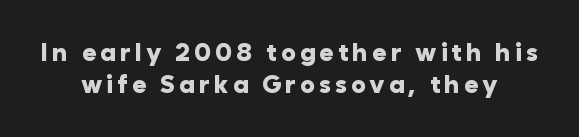
The image shows 25 px bold type, upright; set normal line spacing (1.27x), not underlined.
